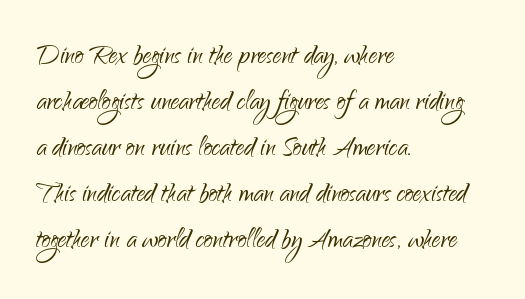
Between one letter and the next there's only the usual sliver of space. Notice how the passage keeps a crisp vertical edge on the left only. The area under the type is left untouched. What kind of face is this? One without serifs — a sans. Character widths vary here, with narrow letters taking less room than wide ones. A typesetter would call this leading conventional body-copy spacing.
